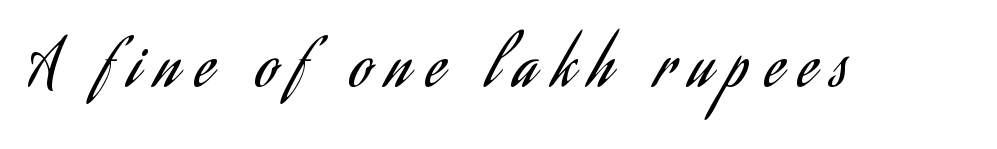
{"serif": "no", "bold": "no", "weight": "regular", "width": "condensed", "stroke_contrast": "low", "x_height": "small", "monospaced": "no", "underline": "no", "letter_spacing": "wide", "letter_spacing_em": 0.26, "glyph_px": 61}
